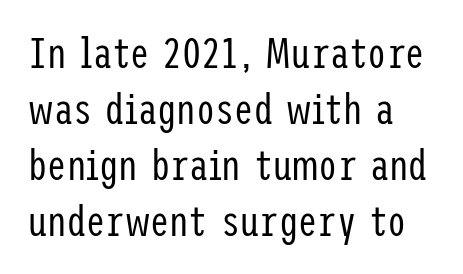
Q: Is the text bold? A: No.
Q: Is the text italic (slanted)? A: No, it is upright.
Q: Is the typeface a serif or a sans-serif typeface? A: Sans-serif.
Q: Is the text underlined? A: No.
Q: Is the spacing between letters normal or unusually wide? A: Normal.
Q: Is the spacing between lines tight, normal or loose? A: Normal.
Q: Width (condensed, normal, or wide)? A: Condensed.
Q: Stroke contrast? A: Low.
Q: x-height? A: Medium.
